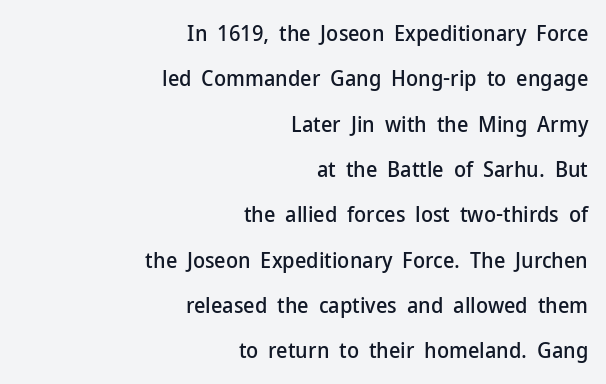
Q: Is the text italic (slanted)? A: No, it is upright.
Q: Is the text underlined? A: No.
Q: How is the paragraph aligned? A: Right-aligned.
Q: Is the spacing between letters normal or unusually wide? A: Normal.
Q: Is the spacing between lines tight, normal or loose? A: Loose.
